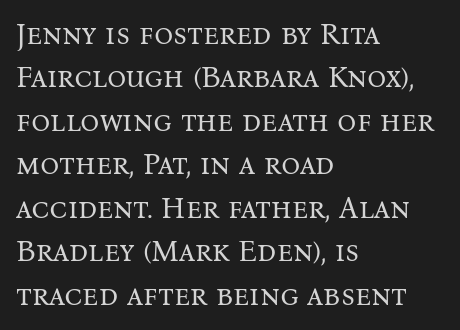
{"serif": "yes", "italic": "no", "bold": "no", "weight": "regular", "width": "normal", "stroke_contrast": "medium", "x_height": "medium", "monospaced": "no", "underline": "no", "align": "left", "line_spacing": "normal", "line_spacing_ratio": 1.45, "letter_spacing": "normal", "letter_spacing_em": 0.0, "glyph_px": 30}
